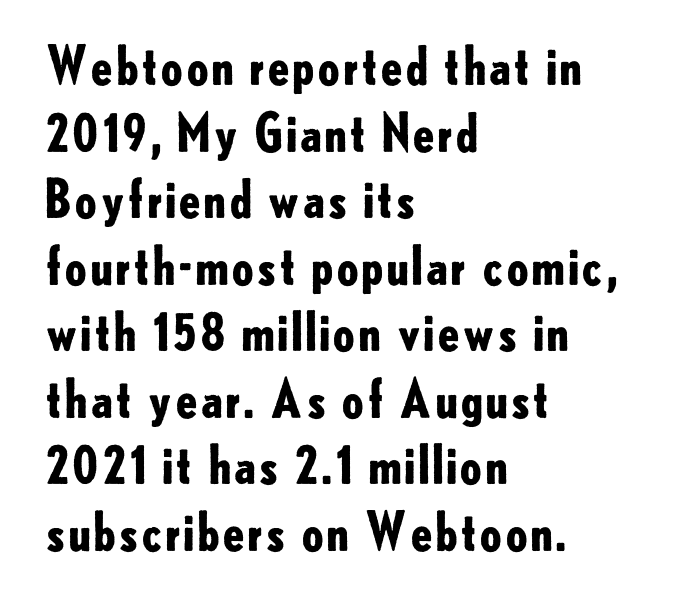
{"serif": "no", "italic": "no", "bold": "yes", "weight": "bold", "width": "normal", "stroke_contrast": "low", "x_height": "small", "monospaced": "no", "underline": "no", "align": "left", "line_spacing": "normal", "line_spacing_ratio": 1.28, "letter_spacing": "normal", "letter_spacing_em": 0.0, "glyph_px": 52}
